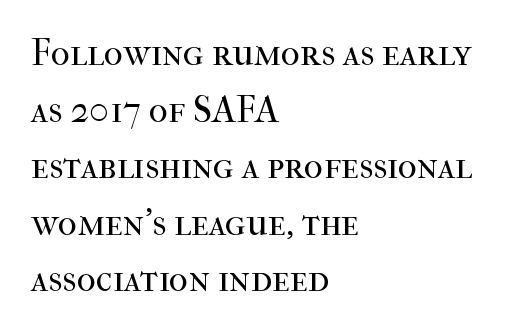
The rendering anchors every line to the left-hand side. Students, observe: this is what conventionally led text looks like. These lines keep a tight, regular rhythm from letter to letter. Looks like regular typesetting: each glyph gets only the width it needs. Posture: vertical.
